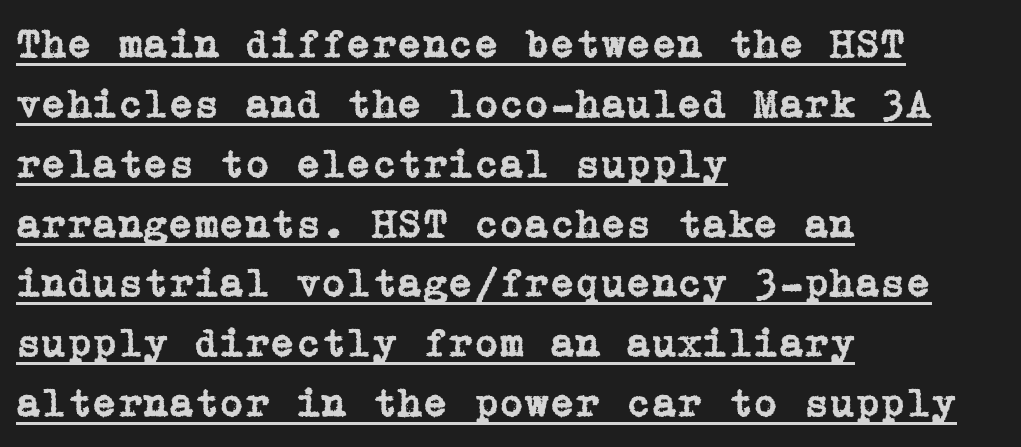
This is roman type, the default non-slanted kind. Tracking value appears to be zero — textbook default spacing. Line starts are locked; line ends wander. These characters rest on top of a visible drawn line. Type style note: has serifs.
